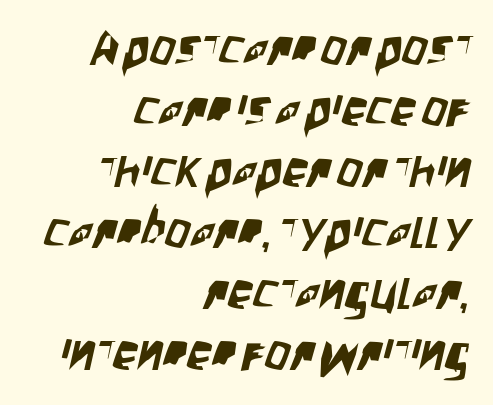
What stands out about the letter spacing? Nothing — it is the standard amount. Short and long lines alike share a common ending point at right. Note the varied advance widths — an 'i' is clearly narrower than an 'm'. Glance below the letters and you will spot only blank space.
